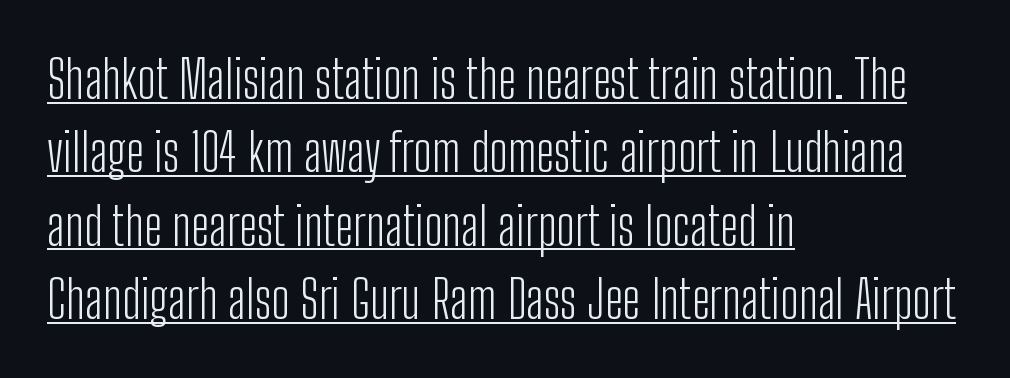
The image shows 52 px light, condensed sans-serif type, upright; set left-aligned, normal line spacing (1.41x), normal letter spacing, underlined; low stroke contrast and a medium x-height.
